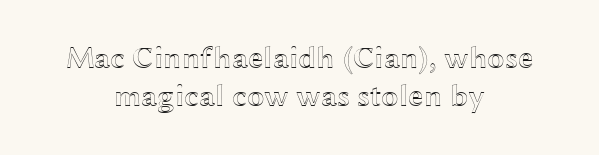
Q: Is the text italic (slanted)? A: No, it is upright.
Q: Is the text underlined? A: No.
Q: How is the paragraph aligned? A: Centered.
Q: Is the spacing between letters normal or unusually wide? A: Normal.
Q: Width (condensed, normal, or wide)? A: Wide.
Q: x-height? A: Medium.
Q: Monospaced? A: No.
